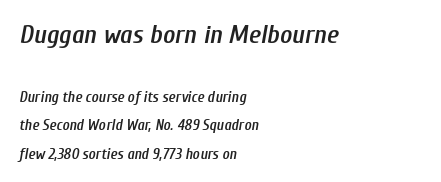
{"italic": "yes", "lean": "right", "slant_degrees": 10, "bold": "semi", "underline": "no", "align": "left", "line_spacing_ratio": 1.87, "letter_spacing": "normal", "letter_spacing_em": 0.0, "larger_block": "first", "size_ratio": 1.73, "glyph_px": 26}
